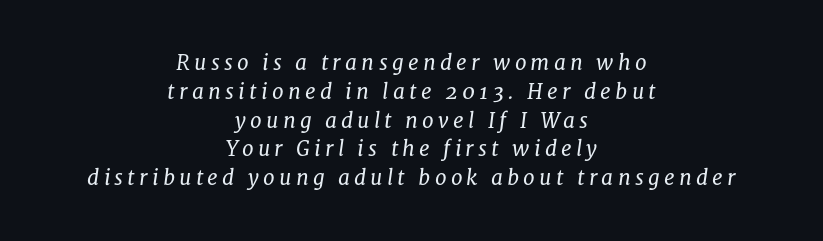
Q: Is the text bold? A: No.
Q: Is the text italic (slanted)? A: Yes, it leans right by about 8 degrees.
Q: Is the text underlined? A: No.
Q: How is the paragraph aligned? A: Centered.
Q: Is the spacing between letters normal or unusually wide? A: Unusually wide.
Q: Is the spacing between lines tight, normal or loose? A: Normal.
